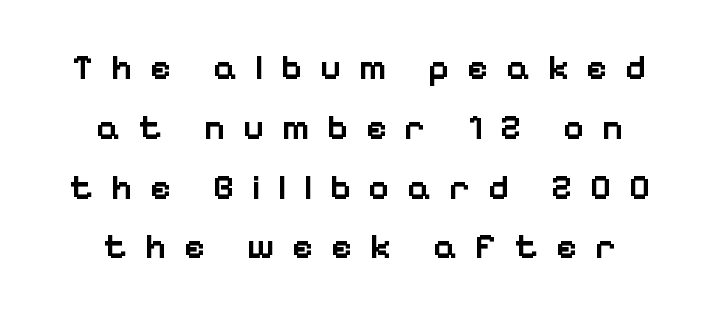
{"serif": "no", "italic": "no", "bold": "semi", "weight": "semibold", "width": "normal", "stroke_contrast": "low", "x_height": "medium", "monospaced": "no", "underline": "no", "align": "center", "line_spacing": "normal", "line_spacing_ratio": 1.66, "letter_spacing": "wide", "letter_spacing_em": 0.48, "glyph_px": 36}
